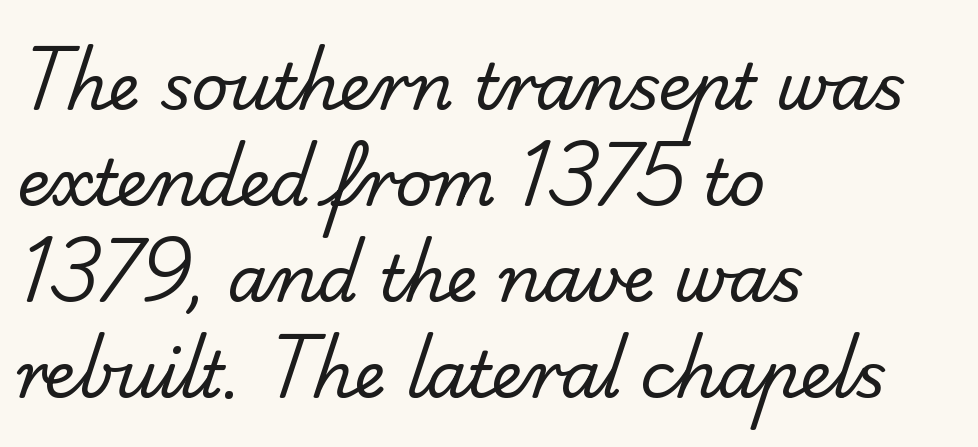
Words appear dense and cohesive because spacing is normal. Is there much room between lines? A standard amount, neither cramped nor airy. Typeset ragged right — the left edge is the straight one. A typesetter would label this face a sans.
